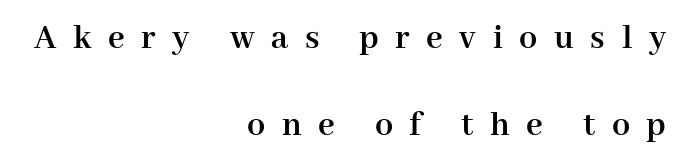
{"serif": "yes", "italic": "no", "bold": "yes", "weight": "semibold", "width": "normal", "stroke_contrast": "high", "x_height": "medium", "monospaced": "no", "underline": "no", "align": "right", "line_spacing": "loose", "line_spacing_ratio": 2.41, "letter_spacing": "wide", "letter_spacing_em": 0.46, "glyph_px": 36}
